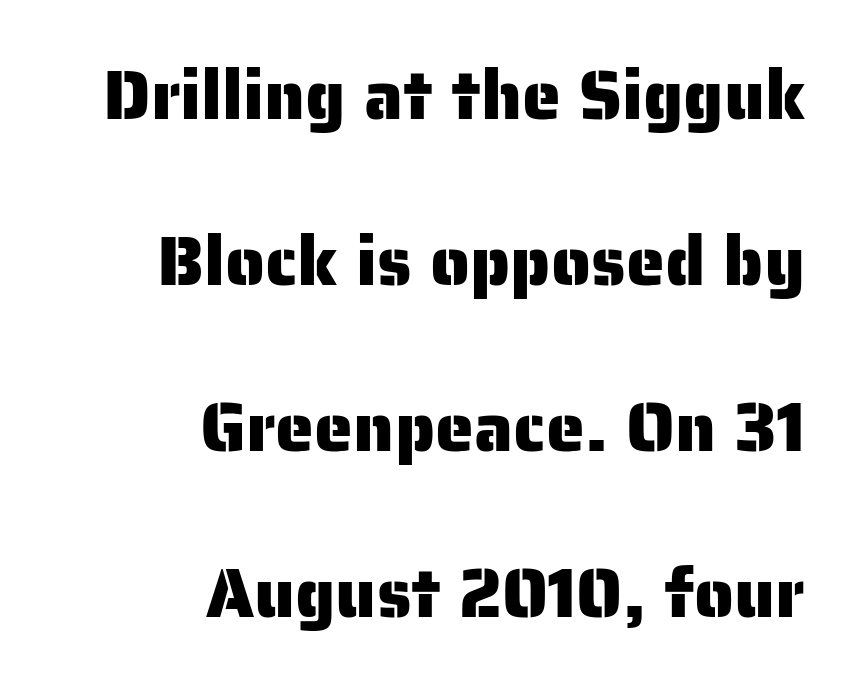
Q: Is the text italic (slanted)? A: No, it is upright.
Q: Is the typeface a serif or a sans-serif typeface? A: Sans-serif.
Q: Is the text underlined? A: No.
Q: How is the paragraph aligned? A: Right-aligned.
Q: Is the spacing between letters normal or unusually wide? A: Normal.
Q: Is the spacing between lines tight, normal or loose? A: Loose.
Q: Width (condensed, normal, or wide)? A: Normal.
Q: Stroke contrast? A: Low.
Q: x-height? A: Medium.
Q: Monospaced? A: No.
